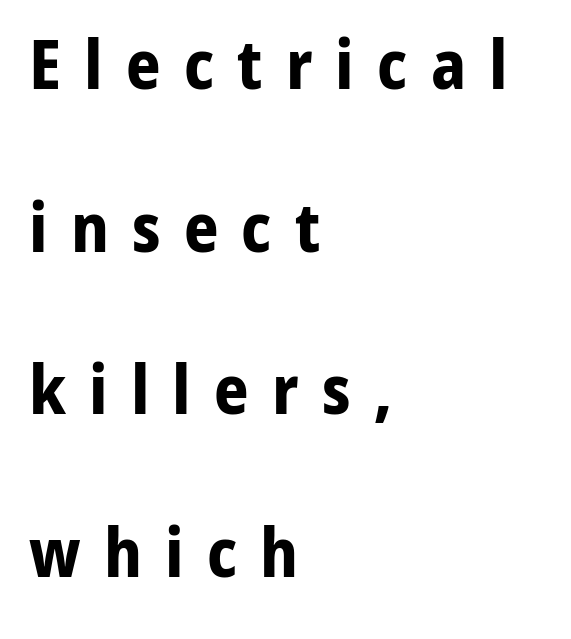
Q: Is the text bold? A: Yes.
Q: Is the text italic (slanted)? A: No, it is upright.
Q: Is the typeface a serif or a sans-serif typeface? A: Sans-serif.
Q: Is the text underlined? A: No.
Q: How is the paragraph aligned? A: Left-aligned.
Q: Is the spacing between letters normal or unusually wide? A: Unusually wide.
Q: Is the spacing between lines tight, normal or loose? A: Loose.
Q: Width (condensed, normal, or wide)? A: Normal.
Q: Stroke contrast? A: Low.
Q: x-height? A: Medium.
Q: Monospaced? A: No.
